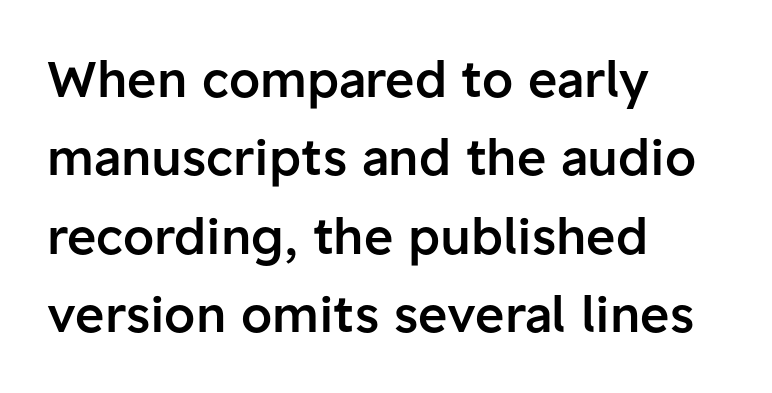
The designer left line spacing at the default. Short and long lines alike share a common starting point at left. Tracking here is standard; glyphs follow each other at the usual distance. In terms of letterform style, serifs are entirely absent.
